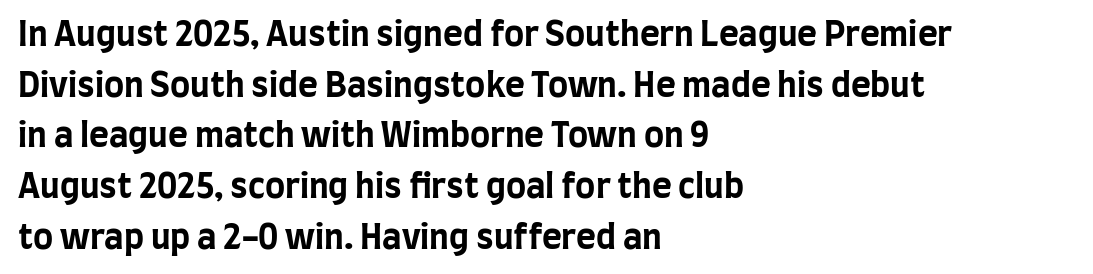
The words here are not underlined. Typesetter's note: full bold, strokes at maximum text heaviness. Italic? Not at all — the glyphs are vertical. Looks like regular typesetting: each glyph gets only the width it needs.
